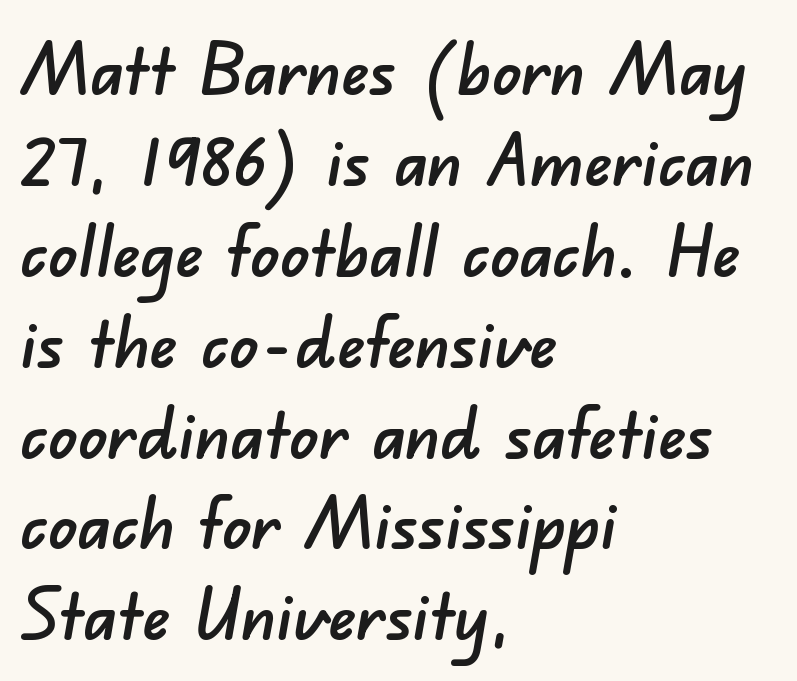
Stroke terminals: plain, sans-serif. Compared with typical paragraphs, the rows here are spaced about the same. Here the glyphs are tracked normally, forming tight word shapes. Glance below the letters and you will spot only blank space.
